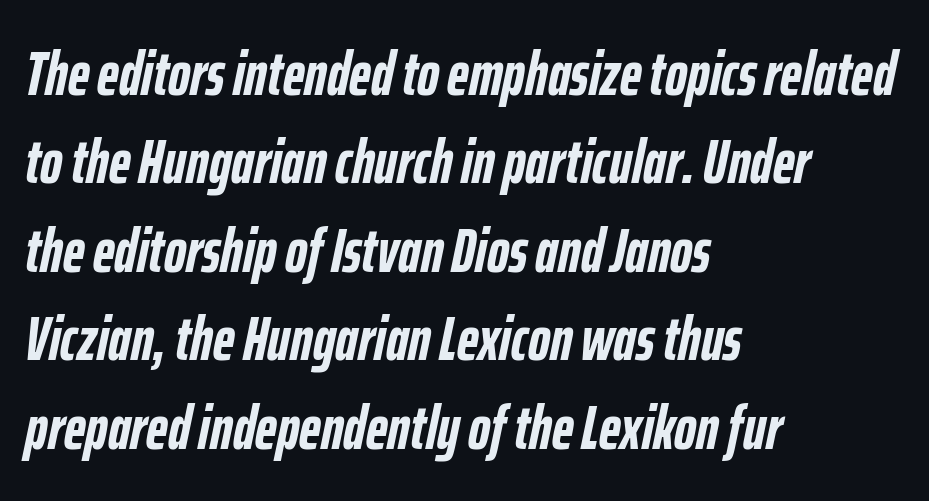
{"italic": "yes", "lean": "right", "slant_degrees": 12, "bold": "yes", "weight": "semibold", "width": "condensed", "stroke_contrast": "low", "x_height": "medium", "monospaced": "no", "underline": "no", "align": "left", "line_spacing": "normal", "line_spacing_ratio": 1.45, "letter_spacing": "normal", "letter_spacing_em": 0.0, "glyph_px": 61}
